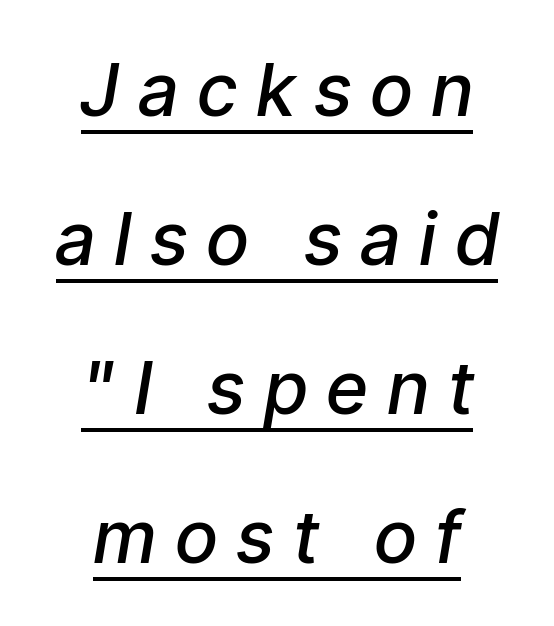
{"italic": "yes", "lean": "right", "slant_degrees": 9, "bold": "semi", "weight": "semibold", "width": "condensed", "stroke_contrast": "low", "x_height": "medium", "monospaced": "no", "underline": "yes", "align": "center", "line_spacing": "loose", "line_spacing_ratio": 2.04, "letter_spacing": "wide", "letter_spacing_em": 0.28, "glyph_px": 73}
